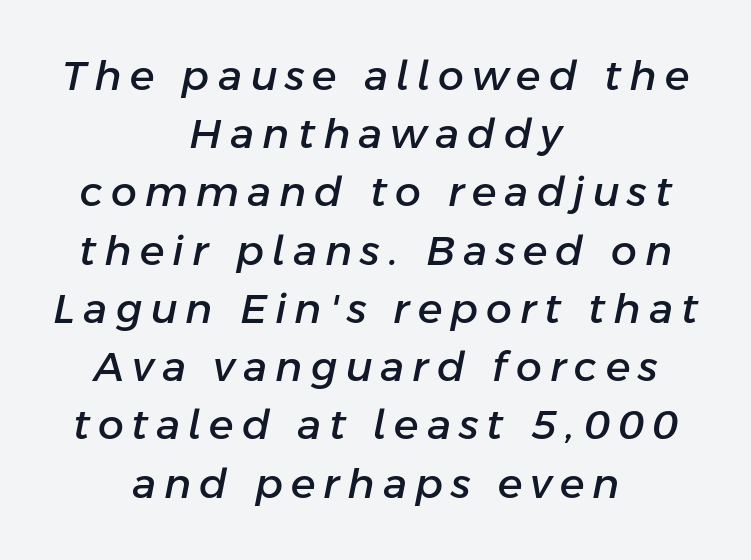
Q: Is the text italic (slanted)? A: Yes, it leans right by about 11 degrees.
Q: Is the text underlined? A: No.
Q: How is the paragraph aligned? A: Centered.
Q: Is the spacing between letters normal or unusually wide? A: Unusually wide.
Q: Is the spacing between lines tight, normal or loose? A: Normal.
Q: Width (condensed, normal, or wide)? A: Normal.
Q: Stroke contrast? A: Low.
Q: x-height? A: Medium.
Q: Monospaced? A: No.
